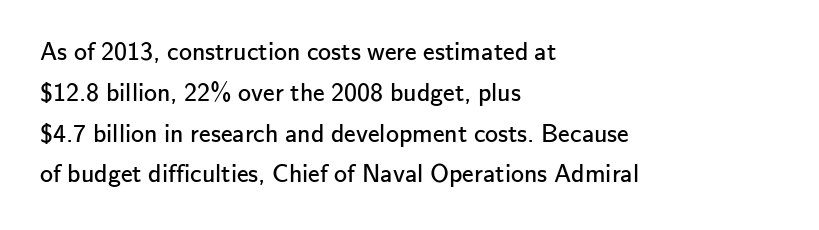
The image shows 26 px text type, upright; set left-aligned, normal line spacing (1.57x), normal letter spacing, not underlined.
